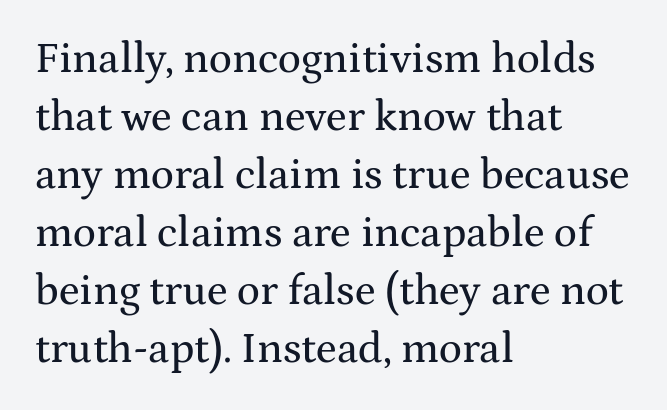
The image shows 43 px wide serif type, upright; set left-aligned, normal line spacing (1.35x), normal letter spacing, not underlined; medium stroke contrast and a medium x-height.
